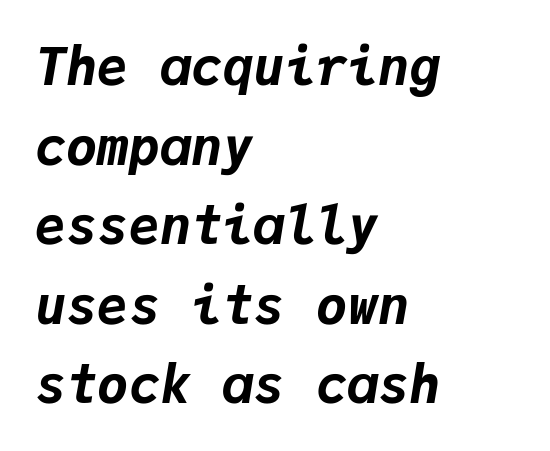
{"italic": "yes", "lean": "right", "slant_degrees": 9, "bold": "yes", "weight": "bold", "width": "normal", "stroke_contrast": "low", "x_height": "medium", "monospaced": "yes", "underline": "no", "align": "left", "line_spacing": "normal", "line_spacing_ratio": 1.53, "letter_spacing": "normal", "letter_spacing_em": 0.0, "glyph_px": 52}
